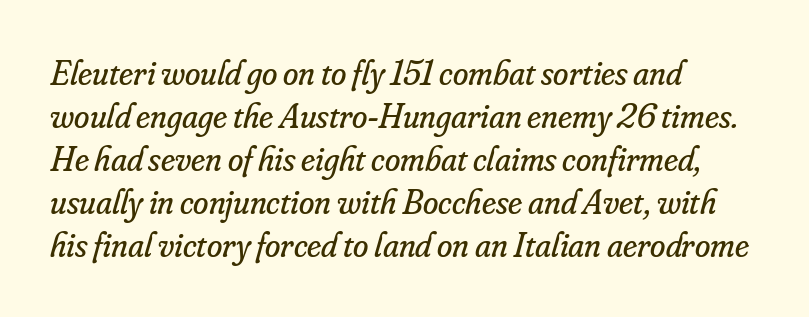
Q: Is the text bold? A: No.
Q: Is the text italic (slanted)? A: Yes, it leans right by about 16 degrees.
Q: Is the typeface a serif or a sans-serif typeface? A: Serif.
Q: Is the text underlined? A: No.
Q: How is the paragraph aligned? A: Left-aligned.
Q: Is the spacing between letters normal or unusually wide? A: Normal.
Q: Width (condensed, normal, or wide)? A: Normal.
Q: Stroke contrast? A: Low.
Q: x-height? A: Small.
Q: Monospaced? A: No.
